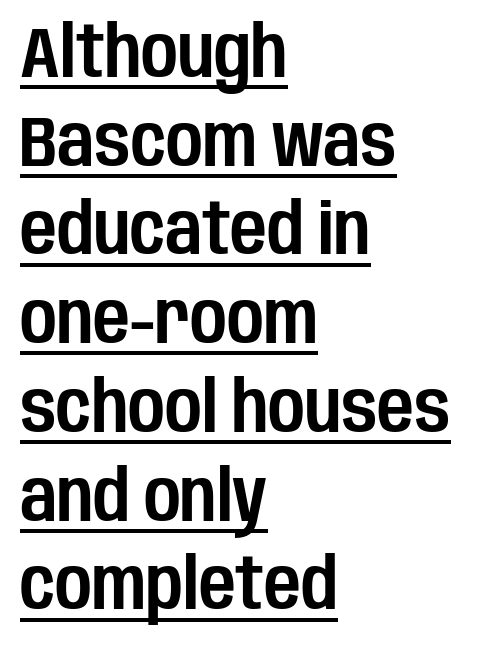
The image shows 71 px condensed sans-serif type, upright; set left-aligned, normal line spacing (1.25x), normal letter spacing, underlined; low stroke contrast and a large x-height.
